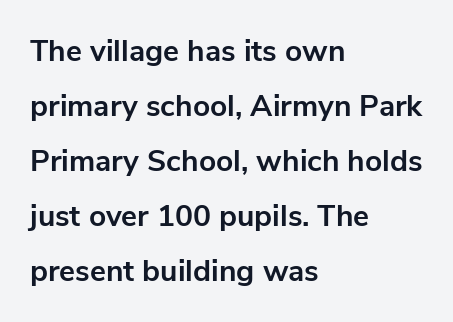
The image shows 30 px bold sans-serif type, upright; set left-aligned, line spacing 1.83x, normal letter spacing, not underlined; low stroke contrast and a medium x-height.
